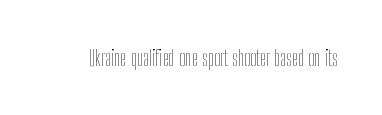
The space directly below the letters is spotless. Quick note: not italic, upright. The line texture is even and compact thanks to regular tracking. These glyphs show unthickened strokes, regular width or finer.
